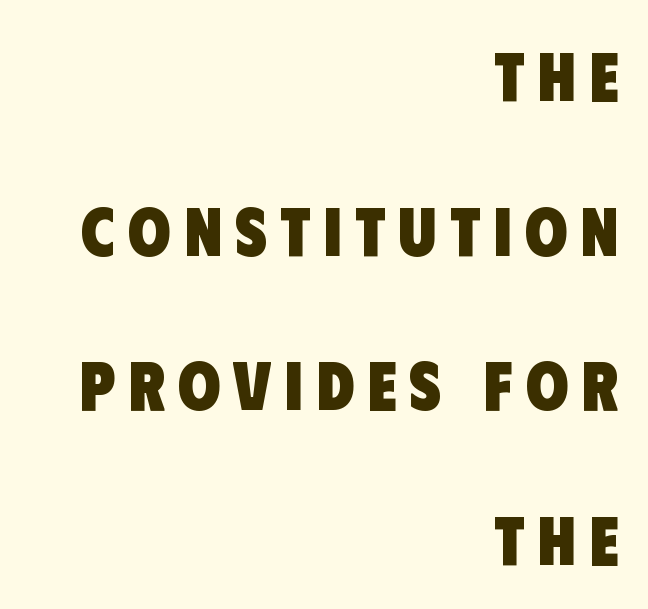
{"serif": "no", "bold": "yes", "weight": "heavy", "width": "condensed", "stroke_contrast": "low", "x_height": "large", "monospaced": "no", "underline": "no", "align": "right", "line_spacing": "loose", "line_spacing_ratio": 2.24, "glyph_px": 69}
